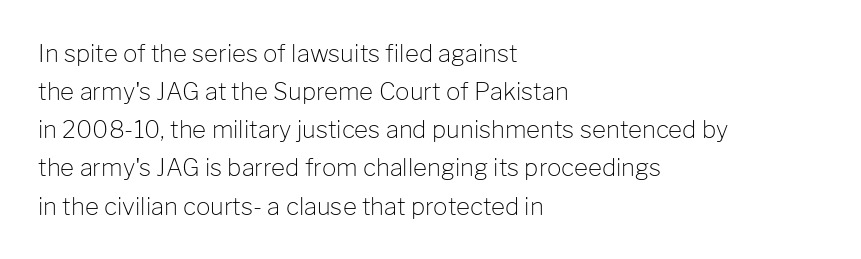
The image shows 24 px text type, upright; set left-aligned, normal line spacing (1.59x), normal letter spacing, not underlined.
